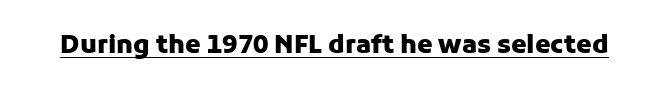
The image shows 25 px bold type, upright; set normal letter spacing, underlined.
